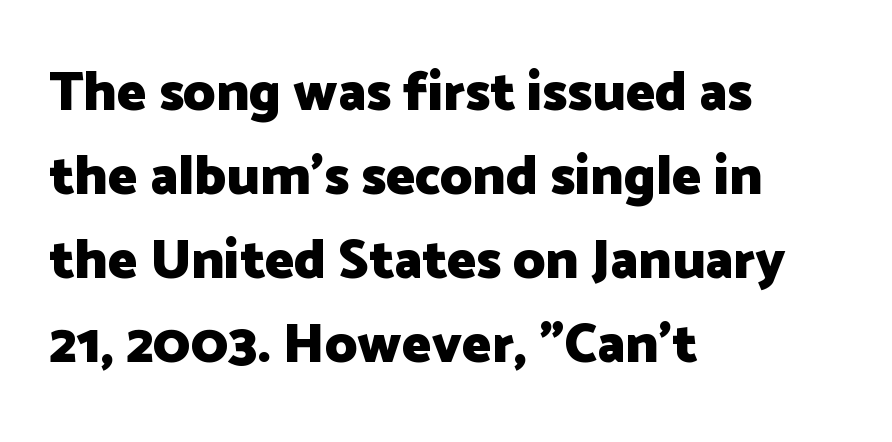
The image shows 55 px heavy sans-serif type, upright; set left-aligned, normal line spacing (1.53x), normal letter spacing, not underlined; low stroke contrast and a medium x-height.
